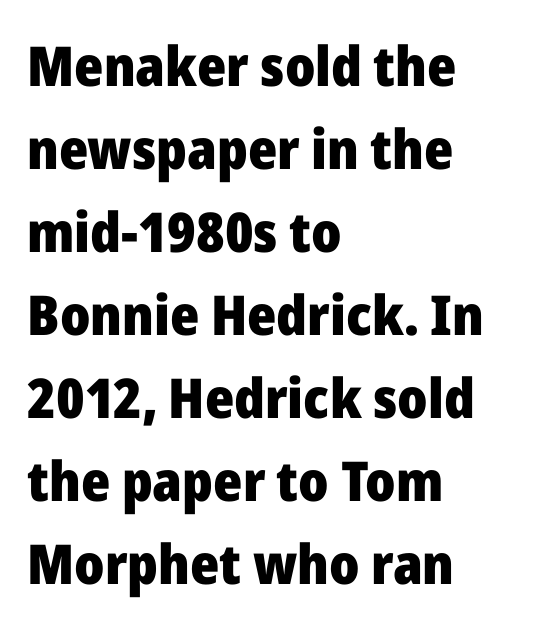
{"serif": "no", "italic": "no", "bold": "yes", "weight": "heavy", "width": "normal", "stroke_contrast": "low", "x_height": "medium", "monospaced": "no", "underline": "no", "align": "left", "line_spacing": "normal", "line_spacing_ratio": 1.51, "letter_spacing": "normal", "letter_spacing_em": 0.0, "glyph_px": 55}
